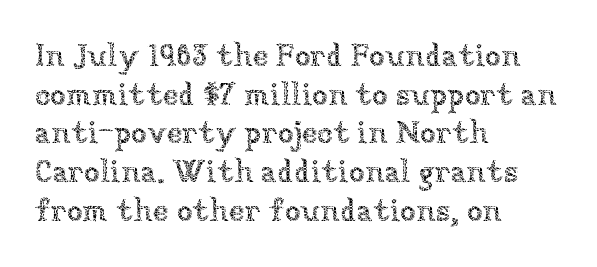
Q: Is the text bold? A: No.
Q: Is the text italic (slanted)? A: No, it is upright.
Q: Is the text underlined? A: No.
Q: How is the paragraph aligned? A: Left-aligned.
Q: Is the spacing between letters normal or unusually wide? A: Normal.
Q: Width (condensed, normal, or wide)? A: Normal.
Q: Stroke contrast? A: Low.
Q: x-height? A: Medium.
Q: Monospaced? A: No.
